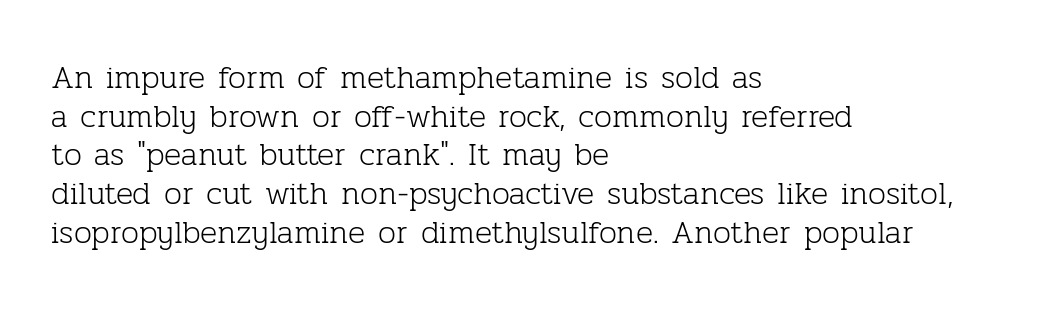
The face used here is proportionally spaced, like ordinary book or web type. One-word summary of the alignment: left. Does the lettering tilt? It doesn't — this is upright. The passage shown is not underscored anywhere. Each letter's strokes conclude with small projecting serifs. Short note: letters normally spaced.
